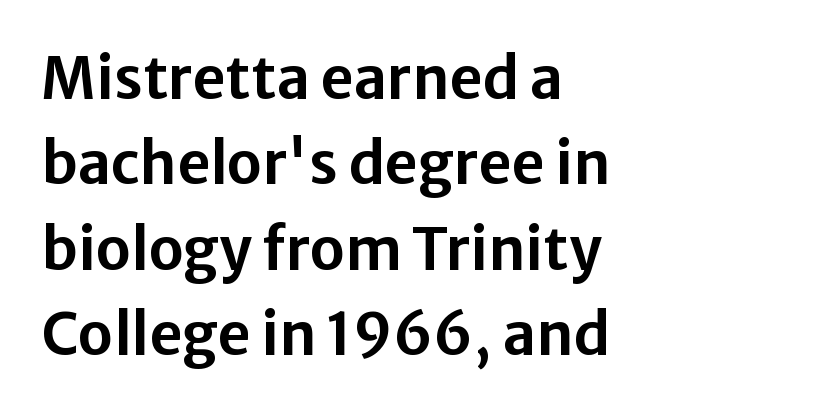
{"serif": "no", "italic": "no", "width": "normal", "stroke_contrast": "low", "x_height": "medium", "monospaced": "no", "underline": "no", "align": "left", "line_spacing": "normal", "line_spacing_ratio": 1.47, "letter_spacing": "normal", "letter_spacing_em": 0.0, "glyph_px": 58}
